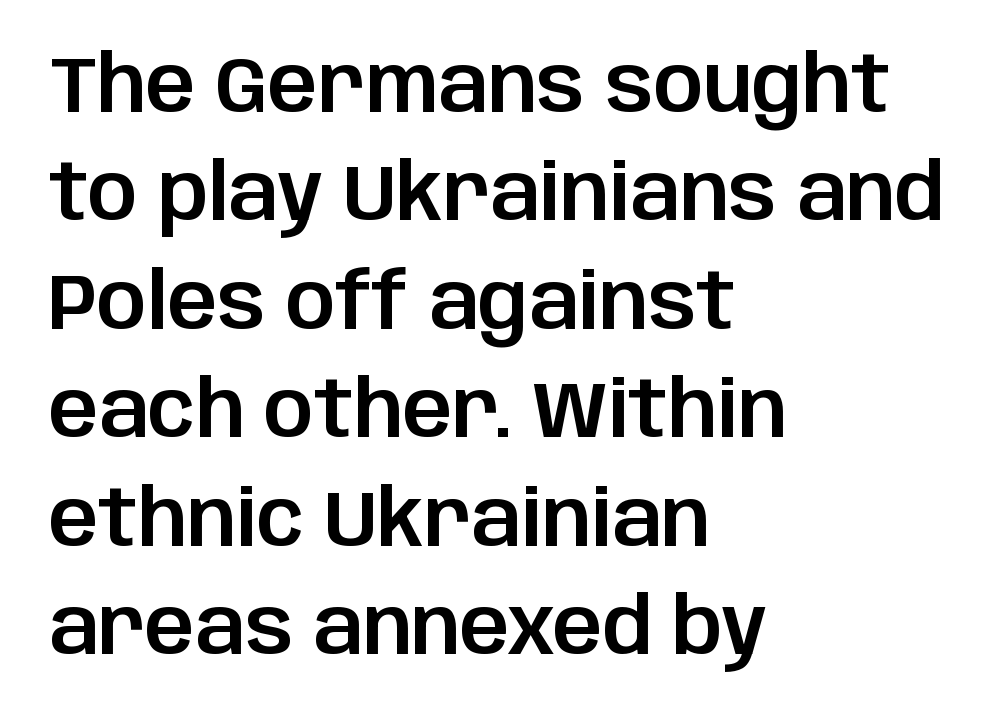
The image shows 78 px sans-serif type, upright; set left-aligned, normal line spacing (1.39x), normal letter spacing, not underlined; low stroke contrast and a large x-height.
